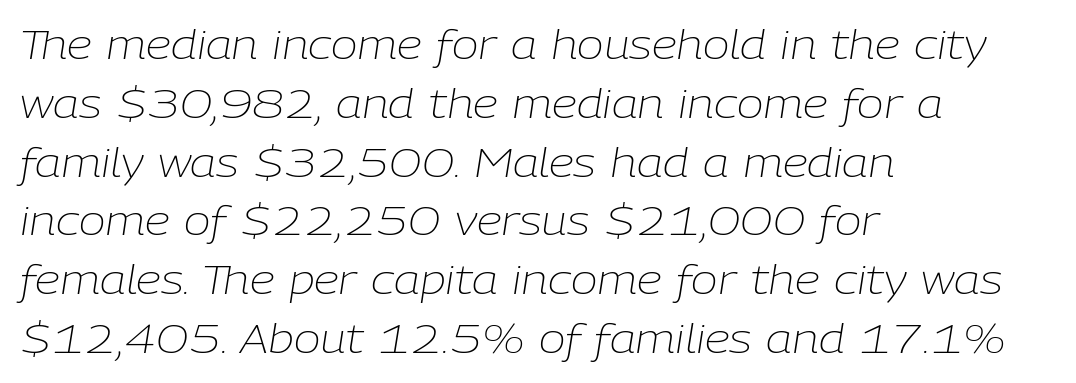
The string is rendered with underlining switched off. Left-aligned paragraph, ragged on the right. Notice how descenders clear the ascenders below comfortably — that's standard leading. Is the letter spacing exaggerated? No — it looks like the ordinary default.
